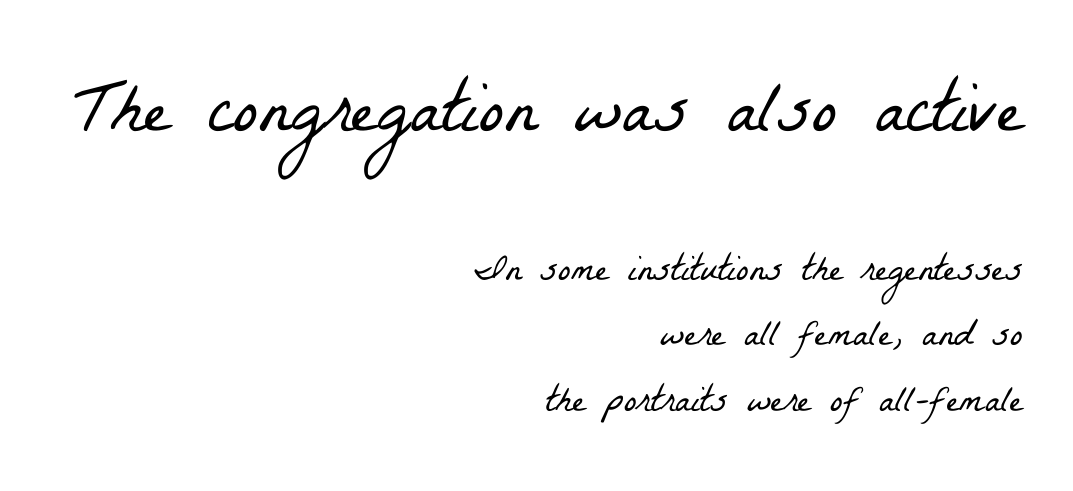
Large over small — that's the arrangement of the two blocks here. Here the designer chose a conventional face with non-uniform glyph widths. The horizontal fit of the characters is conventional and even. The rendering anchors every line to the right-hand side.
